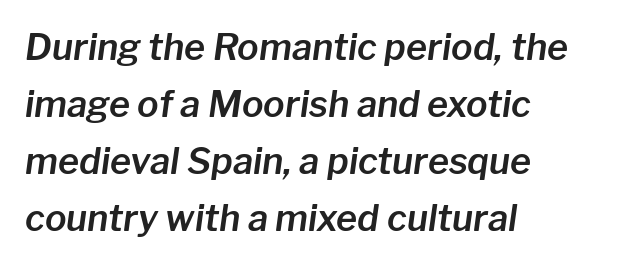
{"italic": "yes", "lean": "right", "slant_degrees": 8, "width": "normal", "stroke_contrast": "low", "x_height": "medium", "monospaced": "no", "underline": "no", "align": "left", "line_spacing": "normal", "line_spacing_ratio": 1.58, "letter_spacing": "normal", "letter_spacing_em": 0.0, "glyph_px": 36}
